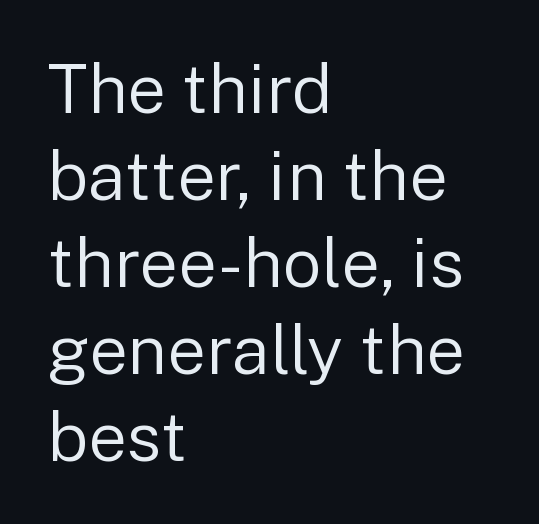
The image shows 69 px regular-weight sans-serif type, upright; set left-aligned, normal line spacing (1.26x), normal letter spacing, not underlined; low stroke contrast and a medium x-height.
